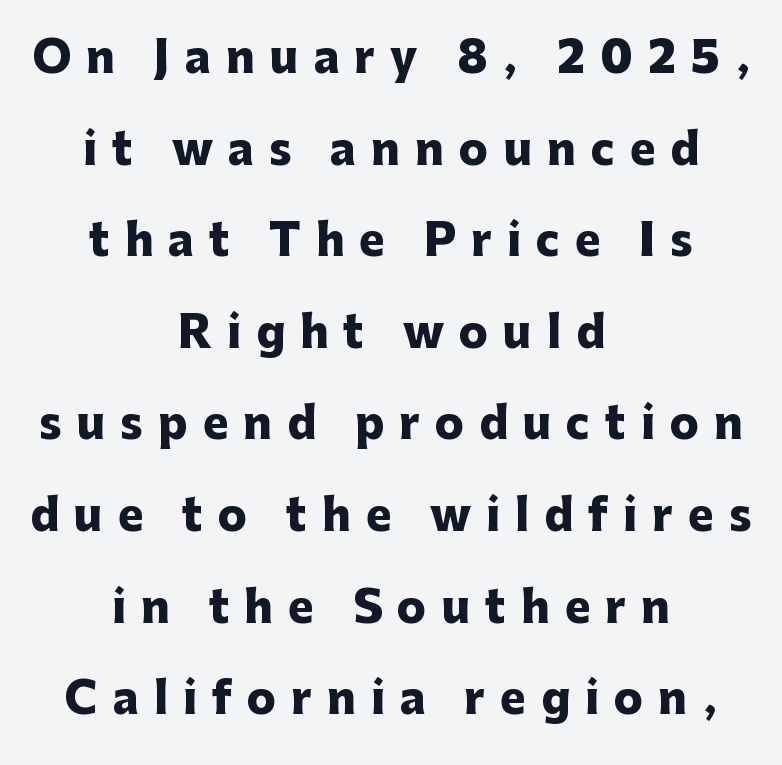
{"serif": "no", "italic": "no", "bold": "yes", "weight": "heavy", "width": "normal", "stroke_contrast": "low", "x_height": "medium", "monospaced": "no", "underline": "no", "align": "center", "line_spacing": "loose", "line_spacing_ratio": 2.13, "letter_spacing": "wide", "letter_spacing_em": 0.35, "glyph_px": 43}
